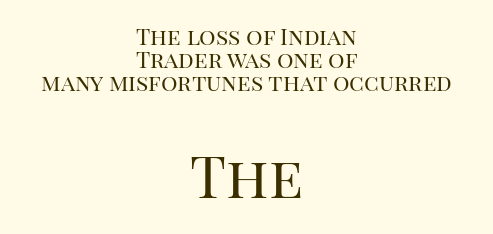
The image shows 58 px regular-weight serif type, upright; set centered, tight line spacing (1.0x), normal letter spacing, not underlined; the second (bottom) block is 2.52x larger; high stroke contrast and a large x-height.
